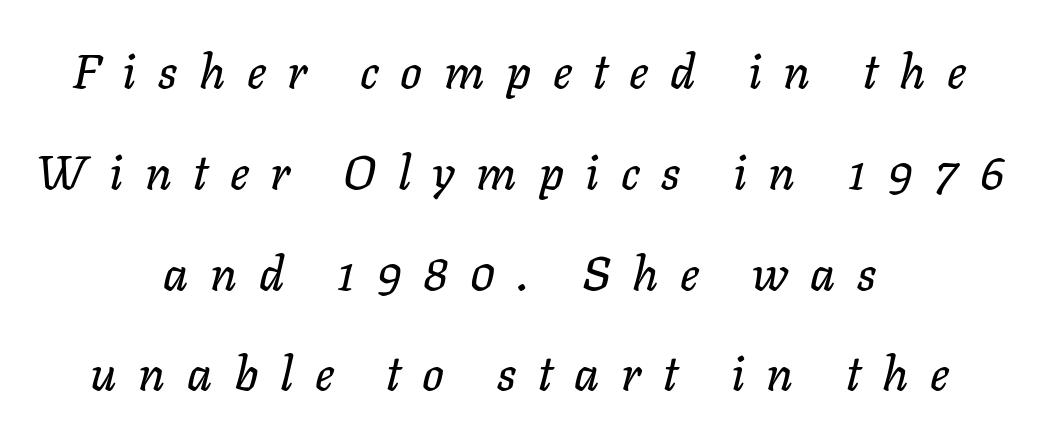
{"italic": "yes", "lean": "right", "slant_degrees": 11, "width": "normal", "stroke_contrast": "low", "x_height": "medium", "monospaced": "no", "underline": "no", "align": "center", "line_spacing": "loose", "line_spacing_ratio": 2.1, "letter_spacing": "wide", "letter_spacing_em": 0.45, "glyph_px": 48}
